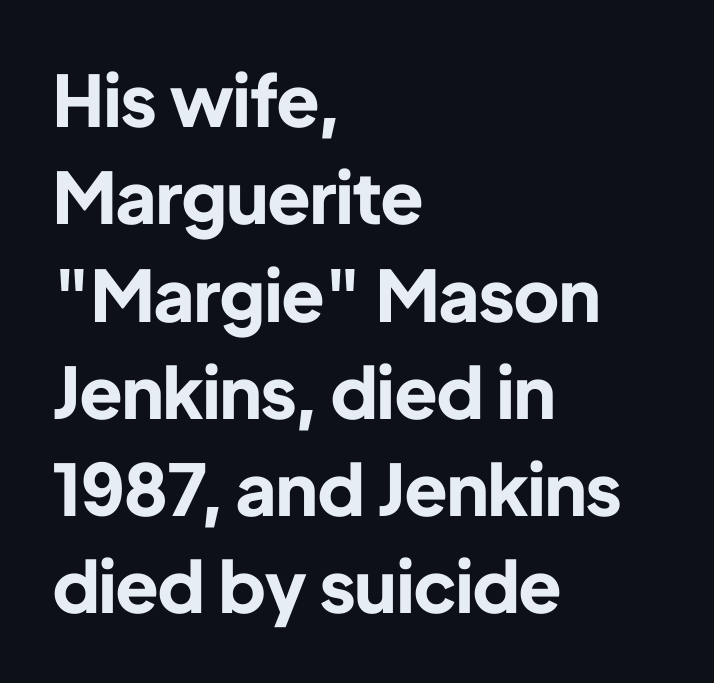
The rag falls on the right side of this text block. Serif or sans? Sans — the stroke terminals are bare. Heft: maximum for text — a bold. Is there any slant? The stems are plumb. The gap between lines stays unmarked. A typesetter would call this proportional, since set widths differ per character.
